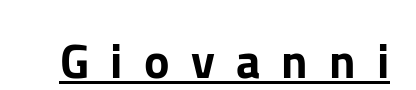
Q: Is the text italic (slanted)? A: No, it is upright.
Q: Is the typeface a serif or a sans-serif typeface? A: Sans-serif.
Q: Is the text underlined? A: Yes.
Q: Is the spacing between letters normal or unusually wide? A: Unusually wide.
Q: Width (condensed, normal, or wide)? A: Normal.
Q: Stroke contrast? A: Low.
Q: x-height? A: Medium.
Q: Monospaced? A: No.
